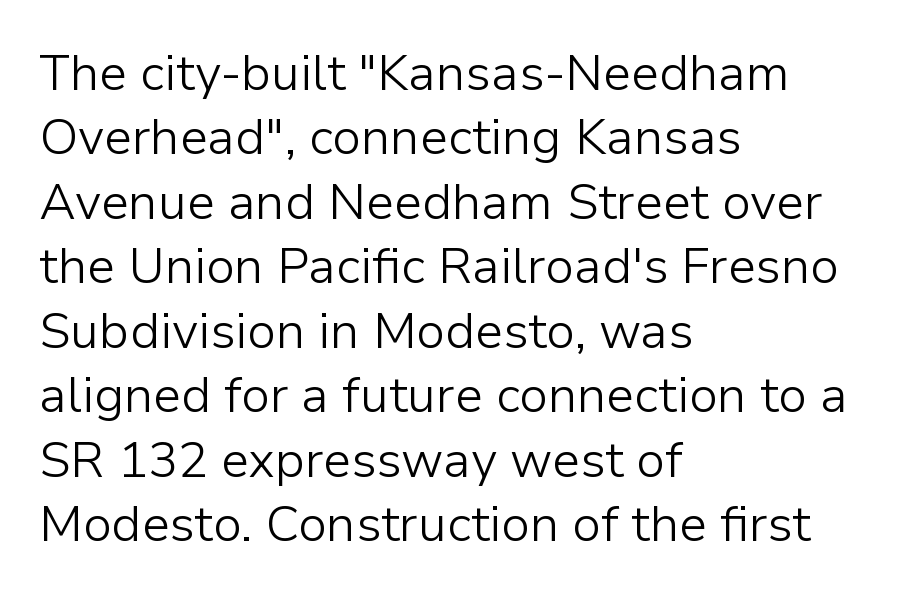
Q: Is the text bold? A: No.
Q: Is the text italic (slanted)? A: No, it is upright.
Q: Is the typeface a serif or a sans-serif typeface? A: Sans-serif.
Q: Is the text underlined? A: No.
Q: How is the paragraph aligned? A: Left-aligned.
Q: Is the spacing between letters normal or unusually wide? A: Normal.
Q: Is the spacing between lines tight, normal or loose? A: Normal.
Q: Width (condensed, normal, or wide)? A: Normal.
Q: Stroke contrast? A: Low.
Q: x-height? A: Medium.
Q: Monospaced? A: No.
